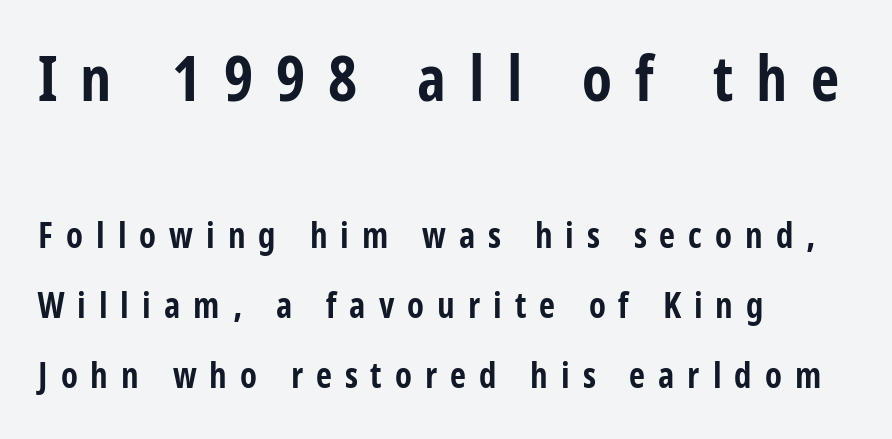
{"serif": "no", "italic": "no", "bold": "yes", "weight": "bold", "width": "condensed", "stroke_contrast": "low", "x_height": "large", "monospaced": "no", "underline": "no", "align": "left", "line_spacing": "loose", "line_spacing_ratio": 2.0, "letter_spacing": "wide", "letter_spacing_em": 0.37, "larger_block": "first", "size_ratio": 1.77, "glyph_px": 62}
